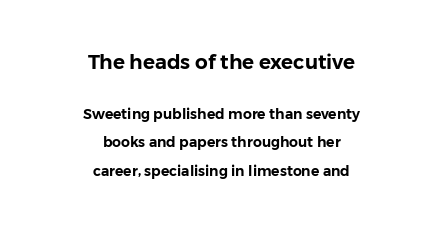
Bare-footed words on every line. Leftover space on each line is divided equally before and after the words. Which of the two is more prominent by size? The first, at the top. Posture: vertical. The rendering uses a large line-height, opening up the rows. Short note: letters normally spaced.
